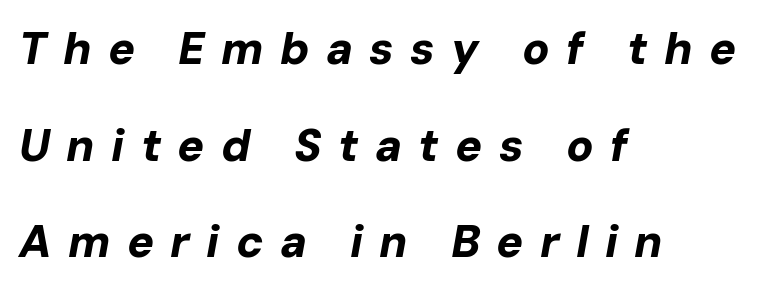
The image shows 45 px bold type, italic (leaning right); set left-aligned, loose line spacing (2.15x), unusually wide letter spacing (+0.36 em), not underlined; low stroke contrast and a medium x-height.
